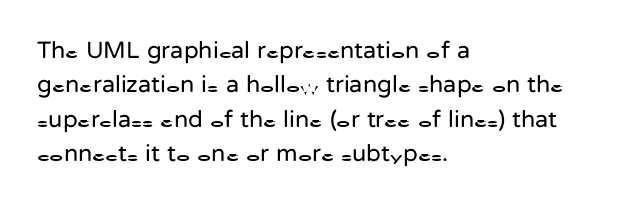
Q: Is the text bold? A: No.
Q: Is the text italic (slanted)? A: No, it is upright.
Q: Is the text underlined? A: No.
Q: How is the paragraph aligned? A: Left-aligned.
Q: Is the spacing between letters normal or unusually wide? A: Normal.
Q: Is the spacing between lines tight, normal or loose? A: Normal.
